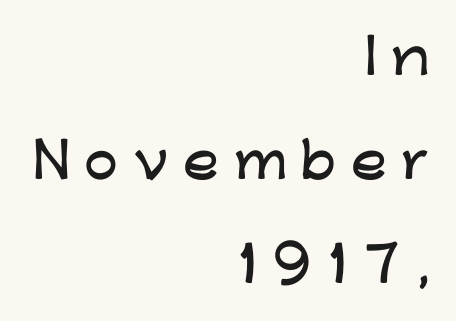
Unlike a traditional serif, this face leaves its strokes unadorned. Each line ends at the same right margin while the left side varies. Proportional: the letters do not fall into vertical columns. The space beneath each line is pristine and unruled. Widely set lines give the paragraph a tall, airy silhouette. The font's upright variant was chosen for this text.
